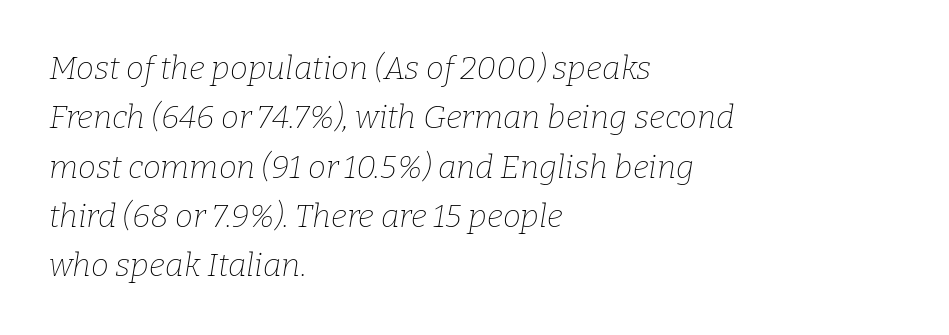
Q: Is the text bold? A: No.
Q: Is the text italic (slanted)? A: Yes, it leans right by about 9 degrees.
Q: Is the typeface a serif or a sans-serif typeface? A: Serif.
Q: Is the text underlined? A: No.
Q: How is the paragraph aligned? A: Left-aligned.
Q: Is the spacing between letters normal or unusually wide? A: Normal.
Q: Is the spacing between lines tight, normal or loose? A: Normal.
Q: Width (condensed, normal, or wide)? A: Normal.
Q: Stroke contrast? A: Low.
Q: x-height? A: Medium.
Q: Monospaced? A: No.
